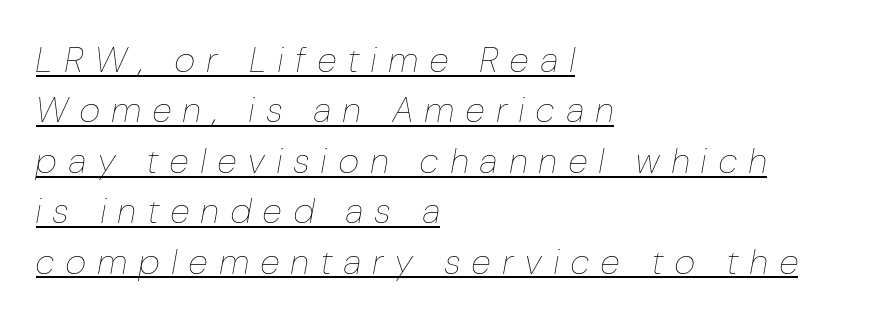
A rule runs beneath these lines of type. Stroke mass is kept to a normal reading level or below. The passage shown stacks its lines at a standard gap. Posture: slanted. The compositor pushed each line to the left boundary.
